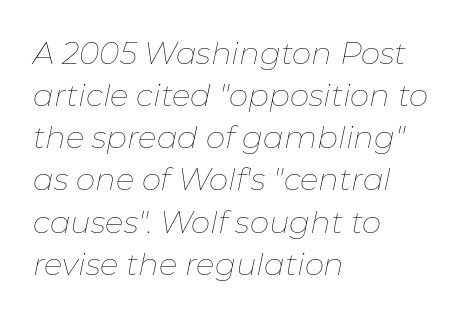
{"italic": "yes", "lean": "right", "slant_degrees": 11, "bold": "no", "weight": "thin", "width": "normal", "stroke_contrast": "low", "x_height": "medium", "monospaced": "no", "underline": "no", "align": "left", "line_spacing": "normal", "line_spacing_ratio": 1.36, "letter_spacing": "normal", "letter_spacing_em": 0.0, "glyph_px": 31}
